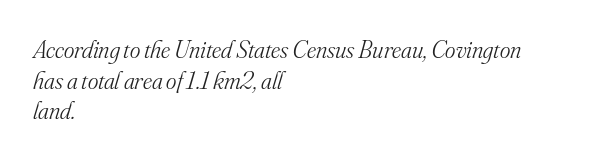
{"italic": "yes", "lean": "right", "slant_degrees": 16, "bold": "no", "underline": "no", "align": "left", "line_spacing_ratio": 1.23, "letter_spacing": "normal", "letter_spacing_em": 0.0, "glyph_px": 25}
